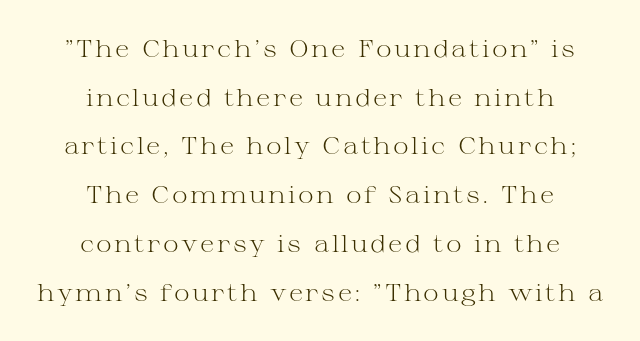
Q: Is the text bold? A: No.
Q: Is the text italic (slanted)? A: No, it is upright.
Q: Is the text underlined? A: No.
Q: How is the paragraph aligned? A: Centered.
Q: Is the spacing between lines tight, normal or loose? A: Loose.
